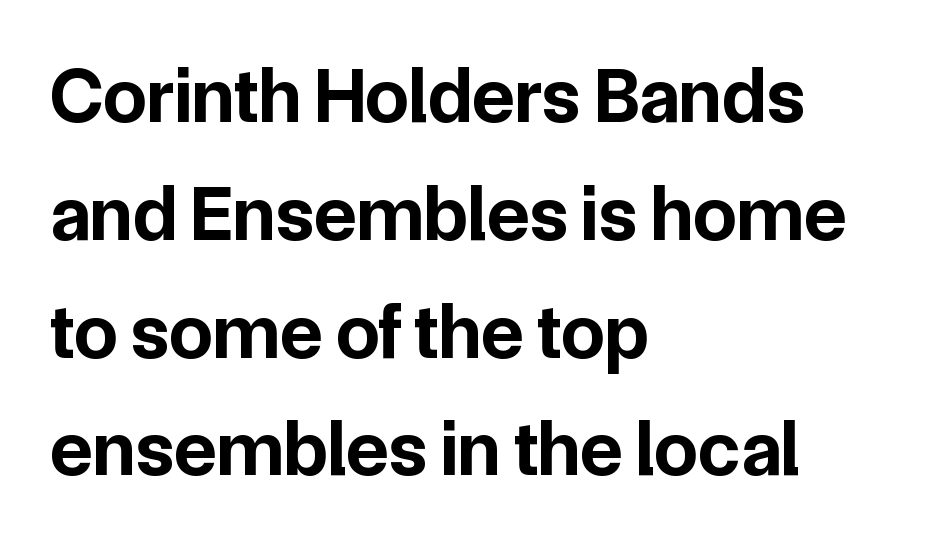
{"serif": "no", "italic": "no", "bold": "yes", "weight": "bold", "width": "normal", "stroke_contrast": "low", "x_height": "medium", "monospaced": "no", "underline": "no", "align": "left", "line_spacing": "normal", "line_spacing_ratio": 1.51, "letter_spacing": "normal", "letter_spacing_em": 0.0, "glyph_px": 78}
